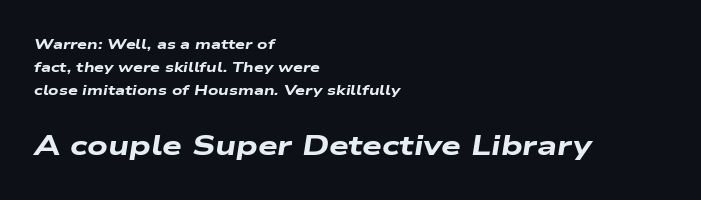
The image shows 28 px heavy, wide type, italic (leaning right); set left-aligned, normal line spacing (1.66x), normal letter spacing, not underlined; the second (bottom) block is 2.0x larger; low stroke contrast and a medium x-height.
